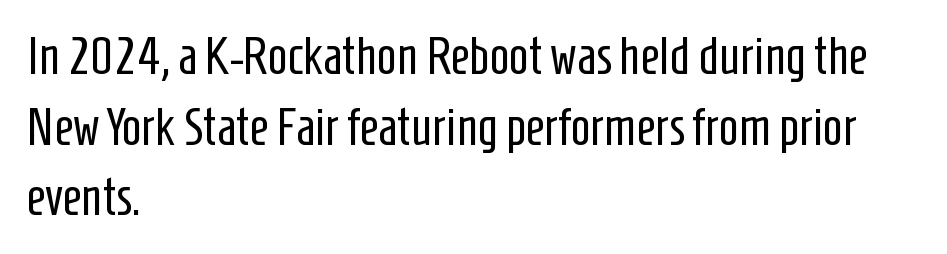
{"serif": "no", "italic": "no", "bold": "no", "weight": "regular", "width": "condensed", "stroke_contrast": "low", "x_height": "medium", "monospaced": "no", "underline": "no", "align": "left", "line_spacing": "normal", "line_spacing_ratio": 1.36, "letter_spacing": "normal", "letter_spacing_em": 0.0, "glyph_px": 52}
